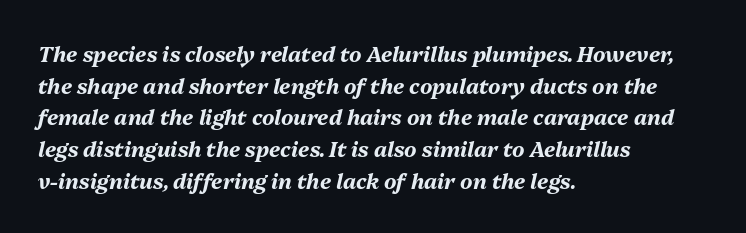
Leading matches the norm, producing a regular column. An italicized treatment has been applied to the whole sample. Plenty of ink on the page — the face is bold. Is the letter spacing exaggerated? No — it looks like the ordinary default. Underline: absent.
